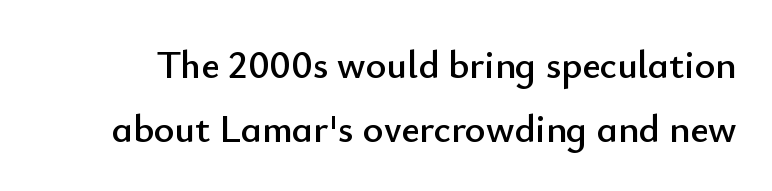
No italicization has been applied; the sample stays upright. Think of a printed novel: that variable character pitch is what you see here. Is the letter spacing exaggerated? No — it looks like the ordinary default. This rendering employs a face without finishing strokes, i.e., a sans-serif. The words here are not underlined. Line spacing here is normal.
